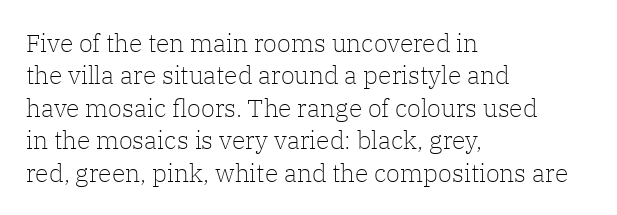
Q: Is the text bold? A: No.
Q: Is the text italic (slanted)? A: No, it is upright.
Q: Is the text underlined? A: No.
Q: How is the paragraph aligned? A: Left-aligned.
Q: Is the spacing between letters normal or unusually wide? A: Normal.
Q: Is the spacing between lines tight, normal or loose? A: Normal.
